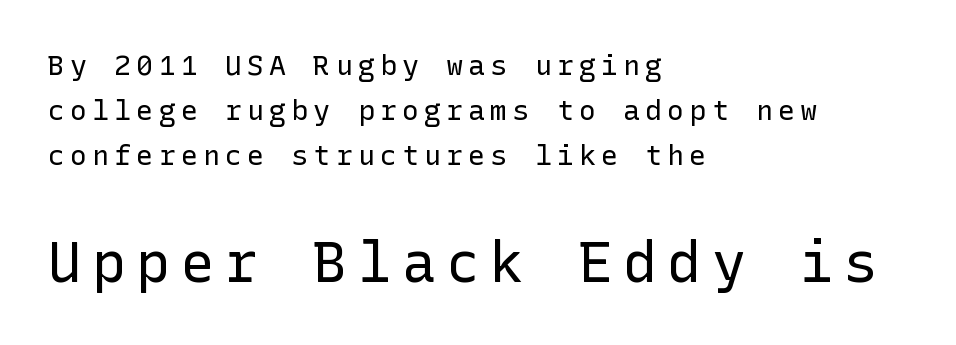
The image shows 56 px regular-weight sans-serif type, upright; set left-aligned, normal line spacing (1.61x), not underlined; the second (bottom) block is 2.0x larger; low stroke contrast and a medium x-height.
